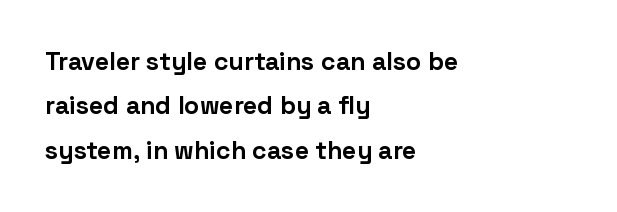
Q: Is the text bold? A: Yes.
Q: Is the text italic (slanted)? A: No, it is upright.
Q: Is the text underlined? A: No.
Q: How is the paragraph aligned? A: Left-aligned.
Q: Is the spacing between letters normal or unusually wide? A: Normal.
